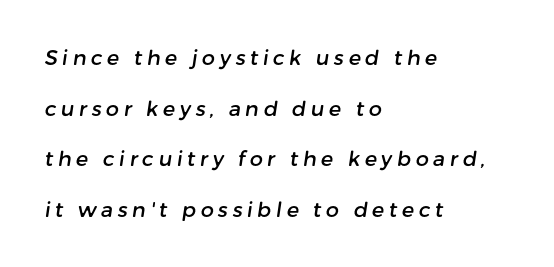
Words float on clear page, feet unadorned. Casual observation: everything's shoved over to the left. The horizontal fit of the characters is loose and conspicuously gappy. The space between consecutive lines is lavish.
